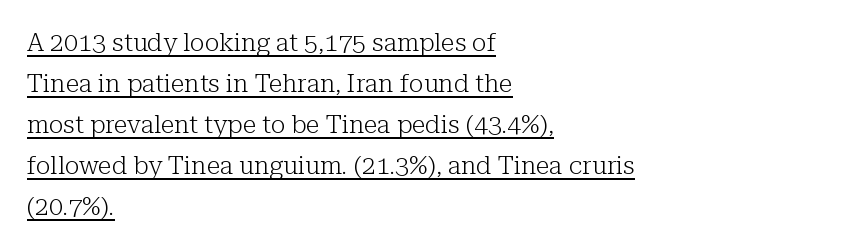
{"italic": "no", "bold": "no", "underline": "yes", "align": "left", "line_spacing": "normal", "line_spacing_ratio": 1.64, "letter_spacing": "normal", "letter_spacing_em": 0.0, "glyph_px": 25}
